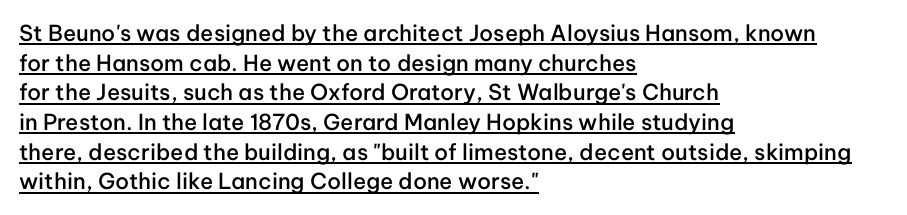
A rule runs beneath these lines of type. The setting favours the left margin, as ordinary paragraphs usually do. Its strokes are somewhat broadened, the hallmark of semibold type. Caption: standard tracking, unaltered. The lettering stays uniformly vertical, giving the passage a roman look. Vertically, the passage feels balanced, rows spaced as you'd expect.
